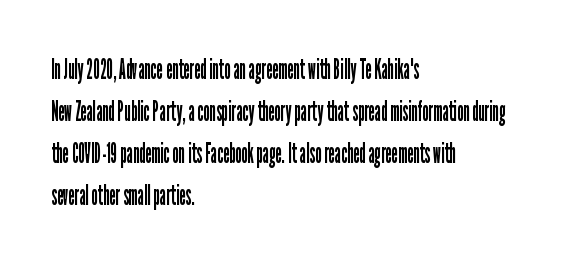
Q: Is the text bold? A: No.
Q: Is the text italic (slanted)? A: No, it is upright.
Q: Is the typeface a serif or a sans-serif typeface? A: Sans-serif.
Q: Is the text underlined? A: No.
Q: How is the paragraph aligned? A: Left-aligned.
Q: Is the spacing between letters normal or unusually wide? A: Normal.
Q: Is the spacing between lines tight, normal or loose? A: Normal.
Q: Width (condensed, normal, or wide)? A: Condensed.
Q: Stroke contrast? A: Low.
Q: x-height? A: Medium.
Q: Monospaced? A: No.
